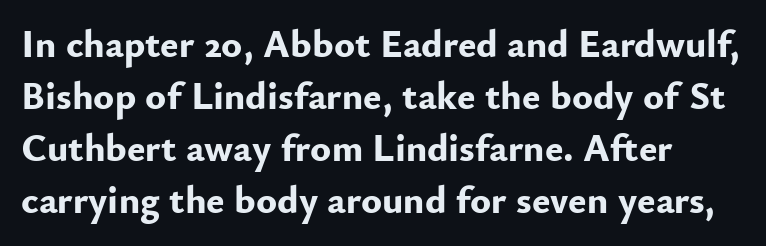
The vertical gap from one line to the next is medium. Look at the stroke-to-counter ratio: heavy, a bold. Each letter keeps its own natural width here, so spacing adapts to shape. Posture: vertical. The space beneath each line is pristine and unruled. Look at the bottom of the vertical strokes: they stop flat, with no serifs.
